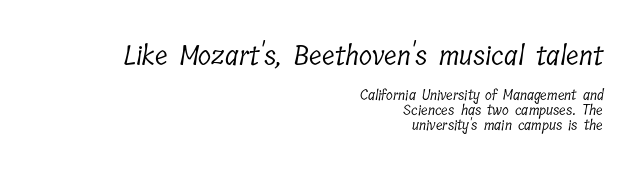
The image shows 27 px text type; set right-aligned, tight line spacing (1.07x), normal letter spacing, not underlined; the first (top) block is 1.93x larger.
